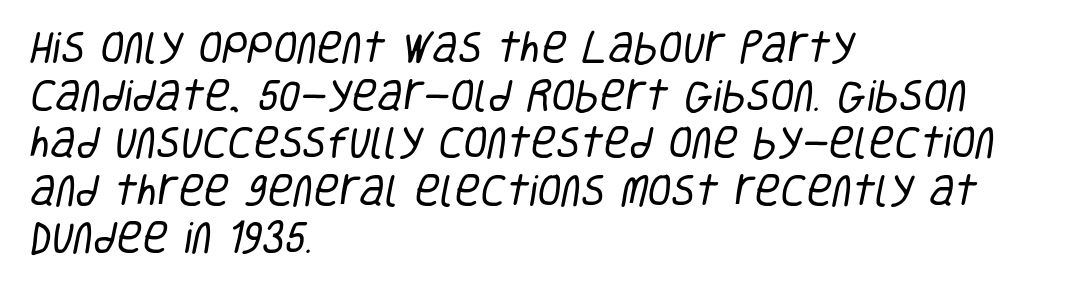
The image shows 35 px regular-weight, condensed sans-serif type; set left-aligned, normal line spacing (1.36x), normal letter spacing, not underlined; low stroke contrast and a large x-height.
